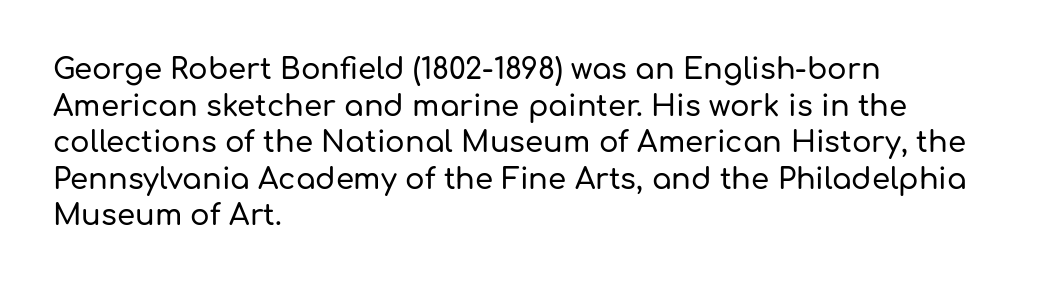
{"serif": "no", "italic": "no", "width": "normal", "stroke_contrast": "low", "x_height": "medium", "monospaced": "no", "underline": "no", "align": "left", "line_spacing": "normal", "line_spacing_ratio": 1.26, "letter_spacing": "normal", "letter_spacing_em": 0.0, "glyph_px": 29}
